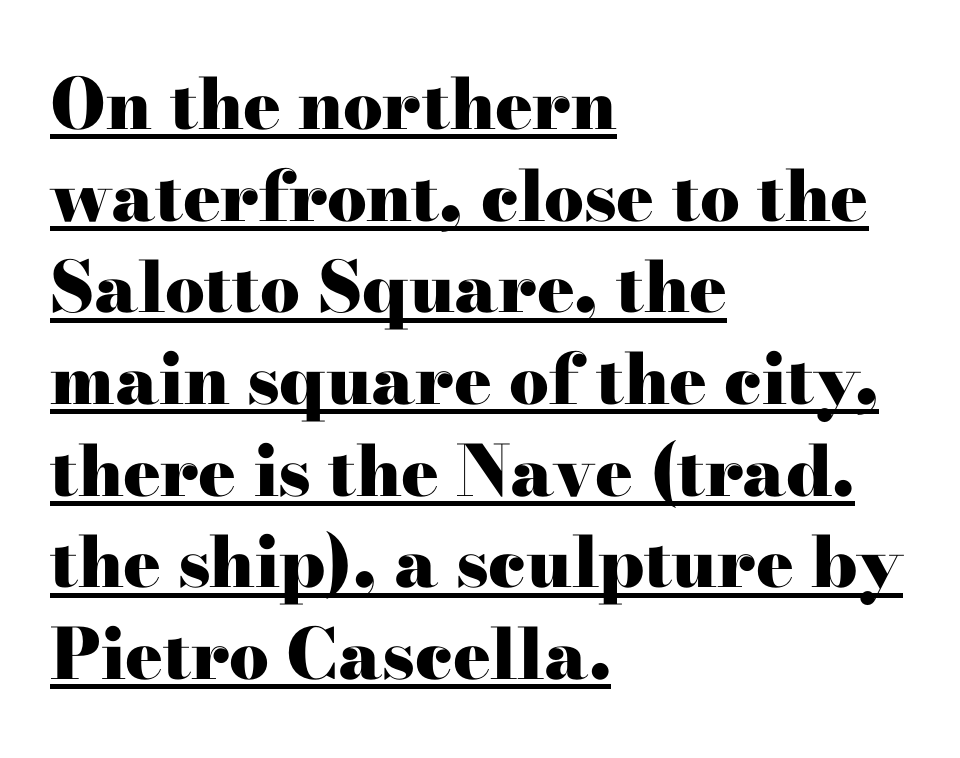
{"serif": "yes", "italic": "no", "bold": "yes", "weight": "heavy", "width": "wide", "stroke_contrast": "high", "x_height": "small", "monospaced": "no", "underline": "yes", "align": "left", "line_spacing": "normal", "line_spacing_ratio": 1.31, "letter_spacing": "normal", "letter_spacing_em": 0.0, "glyph_px": 70}
